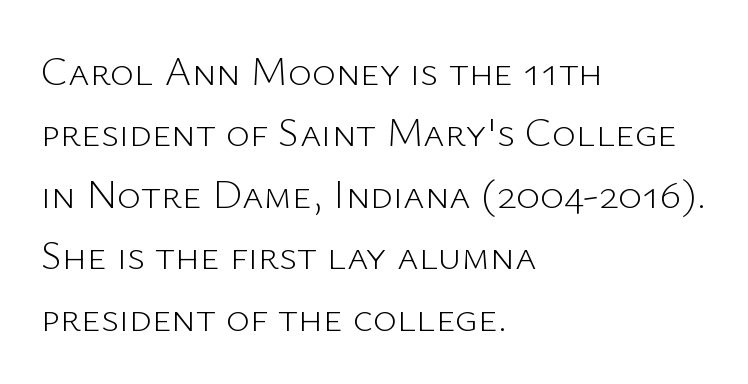
Q: Is the text bold? A: No.
Q: Is the text italic (slanted)? A: No, it is upright.
Q: Is the typeface a serif or a sans-serif typeface? A: Sans-serif.
Q: Is the text underlined? A: No.
Q: How is the paragraph aligned? A: Left-aligned.
Q: Is the spacing between letters normal or unusually wide? A: Normal.
Q: Is the spacing between lines tight, normal or loose? A: Normal.
Q: Width (condensed, normal, or wide)? A: Normal.
Q: Stroke contrast? A: Low.
Q: x-height? A: Medium.
Q: Monospaced? A: No.
